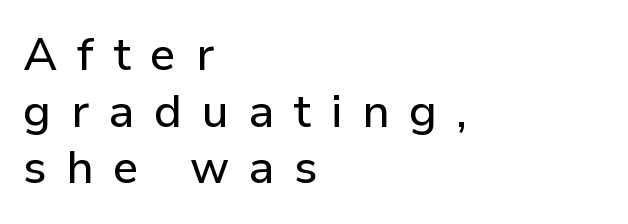
Q: Is the text italic (slanted)? A: No, it is upright.
Q: Is the typeface a serif or a sans-serif typeface? A: Sans-serif.
Q: Is the text underlined? A: No.
Q: How is the paragraph aligned? A: Left-aligned.
Q: Is the spacing between letters normal or unusually wide? A: Unusually wide.
Q: Width (condensed, normal, or wide)? A: Normal.
Q: Stroke contrast? A: Low.
Q: x-height? A: Medium.
Q: Monospaced? A: No.
